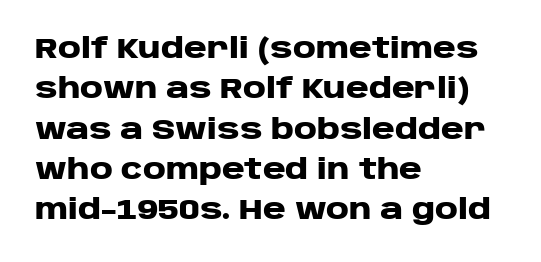
{"serif": "no", "italic": "no", "bold": "yes", "weight": "heavy", "width": "wide", "stroke_contrast": "low", "x_height": "large", "monospaced": "no", "underline": "no", "align": "left", "line_spacing": "normal", "line_spacing_ratio": 1.44, "letter_spacing": "normal", "letter_spacing_em": 0.0, "glyph_px": 28}
